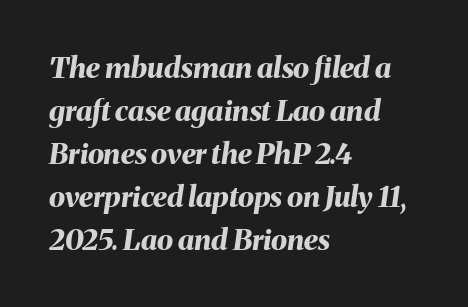
Q: Is the text bold? A: Yes.
Q: Is the text italic (slanted)? A: Yes, it leans right by about 8 degrees.
Q: Is the text underlined? A: No.
Q: How is the paragraph aligned? A: Left-aligned.
Q: Is the spacing between letters normal or unusually wide? A: Normal.
Q: Is the spacing between lines tight, normal or loose? A: Normal.
Q: Width (condensed, normal, or wide)? A: Normal.
Q: Stroke contrast? A: Medium.
Q: x-height? A: Medium.
Q: Monospaced? A: No.
